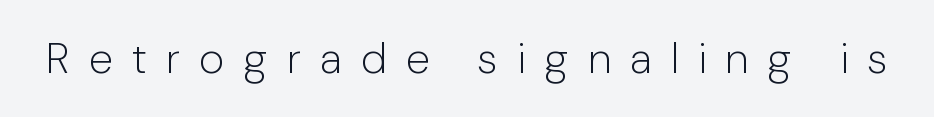
The image shows 43 px light sans-serif type, upright; set unusually wide letter spacing (+0.44 em), not underlined; low stroke contrast and a medium x-height.
